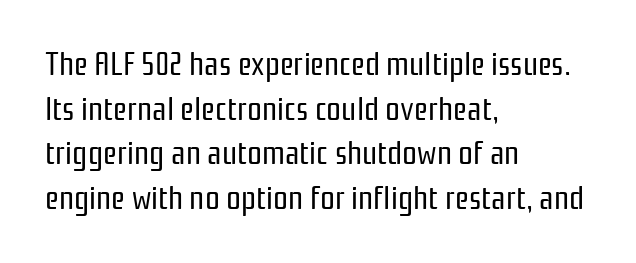
{"serif": "no", "italic": "no", "bold": "no", "weight": "regular", "width": "condensed", "stroke_contrast": "low", "x_height": "medium", "monospaced": "no", "underline": "no", "align": "left", "line_spacing": "normal", "line_spacing_ratio": 1.35, "letter_spacing": "normal", "letter_spacing_em": 0.0, "glyph_px": 33}
